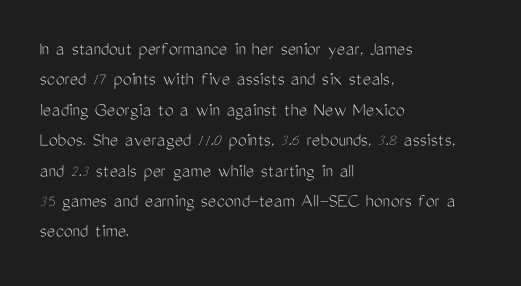
{"italic": "no", "bold": "no", "underline": "no", "align": "left", "line_spacing": "normal", "line_spacing_ratio": 1.52, "letter_spacing": "normal", "letter_spacing_em": 0.0, "glyph_px": 20}
